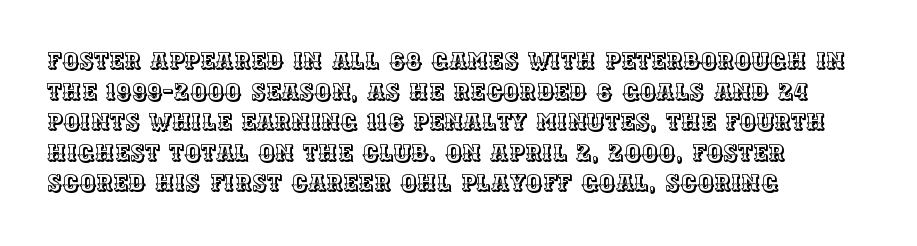
Q: Is the text italic (slanted)? A: No, it is upright.
Q: Is the text underlined? A: No.
Q: How is the paragraph aligned? A: Left-aligned.
Q: Is the spacing between letters normal or unusually wide? A: Normal.
Q: Is the spacing between lines tight, normal or loose? A: Normal.
